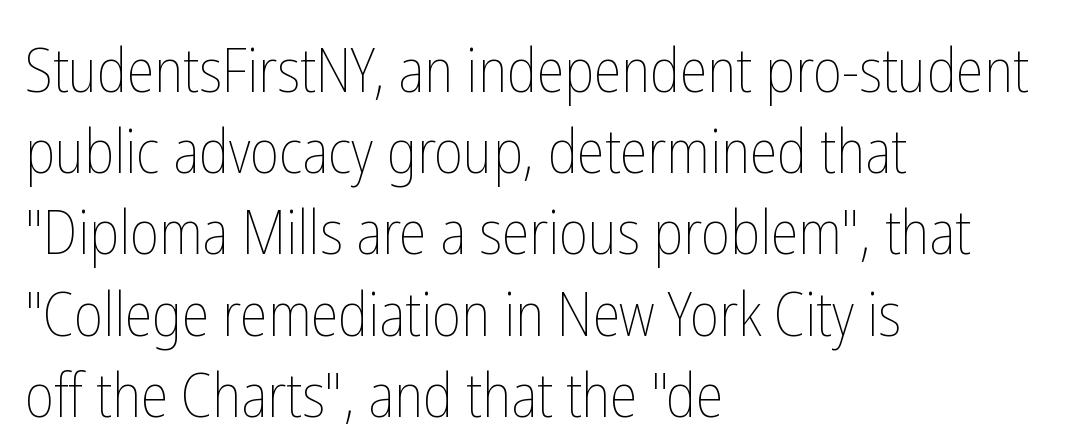
Q: Is the text bold? A: No.
Q: Is the text italic (slanted)? A: No, it is upright.
Q: Is the text underlined? A: No.
Q: How is the paragraph aligned? A: Left-aligned.
Q: Is the spacing between letters normal or unusually wide? A: Normal.
Q: Is the spacing between lines tight, normal or loose? A: Normal.
Q: Width (condensed, normal, or wide)? A: Condensed.
Q: Stroke contrast? A: Low.
Q: x-height? A: Medium.
Q: Monospaced? A: No.
